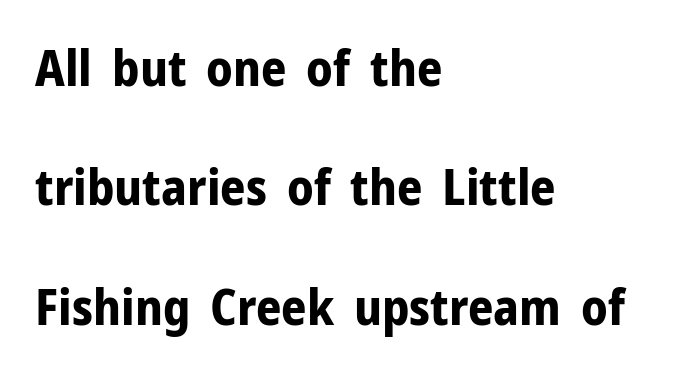
The line-height multiplier appears high, well above default. Vertical strokes here are truly vertical. Has an underline been added? It has not. Standard letterfit; no display-style spreading of the glyphs. The ragged edge is on the right, which tells us the setting is flush left. Examine the stroke ends and you'll find no serifs.
